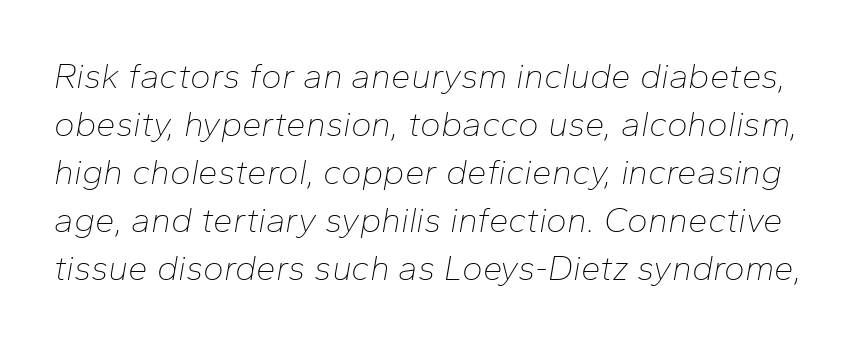
The image shows 35 px thin type, italic (leaning right); set normal line spacing (1.37x), normal letter spacing, not underlined; low stroke contrast and a medium x-height.
